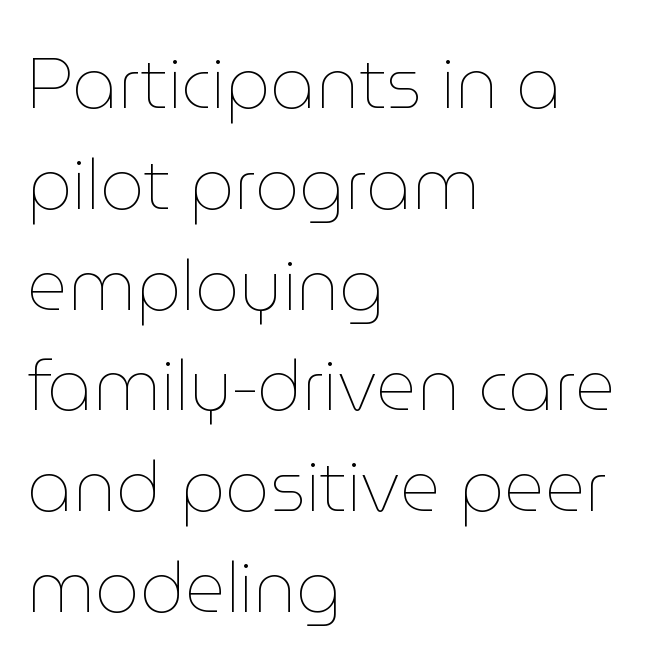
Q: Is the text bold? A: No.
Q: Is the text italic (slanted)? A: No, it is upright.
Q: Is the text underlined? A: No.
Q: How is the paragraph aligned? A: Left-aligned.
Q: Is the spacing between letters normal or unusually wide? A: Normal.
Q: Is the spacing between lines tight, normal or loose? A: Normal.
Q: Width (condensed, normal, or wide)? A: Normal.
Q: Stroke contrast? A: Low.
Q: x-height? A: Medium.
Q: Monospaced? A: No.
